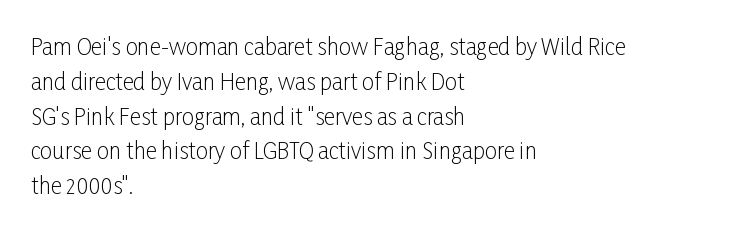
The image shows 22 px text type, upright; set left-aligned, normal line spacing (1.58x), normal letter spacing, not underlined.
